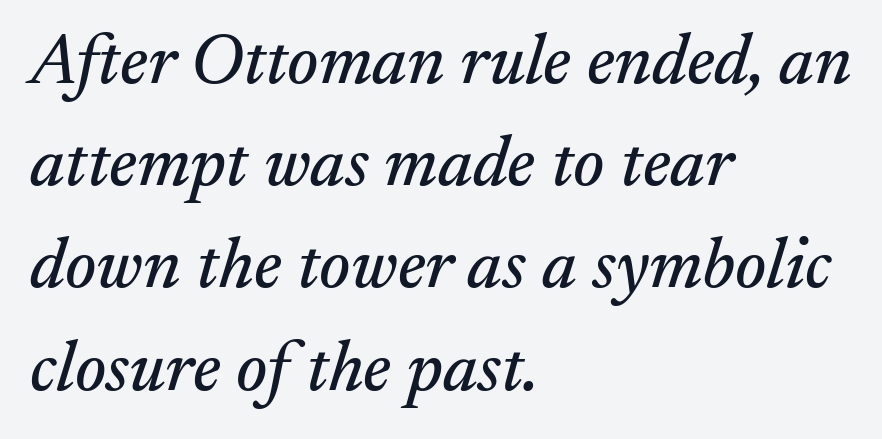
The image shows 71 px serif type, italic (leaning right); set left-aligned, normal line spacing (1.44x), normal letter spacing, not underlined; medium stroke contrast and a small x-height.
